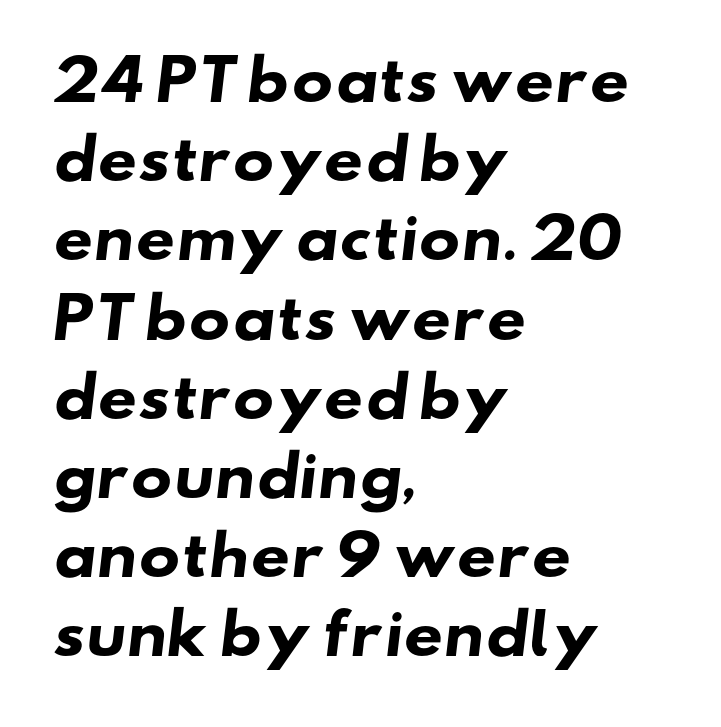
The image shows 55 px heavy, wide sans-serif type; set left-aligned, normal line spacing (1.44x), normal letter spacing, not underlined; low stroke contrast and a small x-height.
